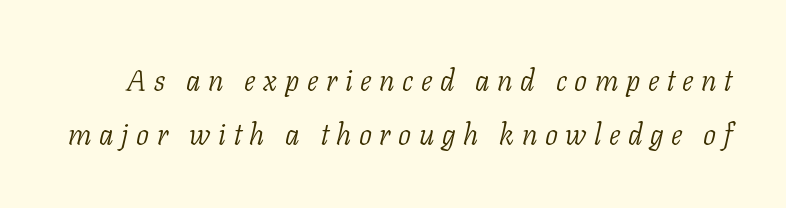
The image shows 29 px light serif type, italic (leaning right); set line spacing 1.85x, unusually wide letter spacing (+0.26 em), not underlined; low stroke contrast and a medium x-height.
